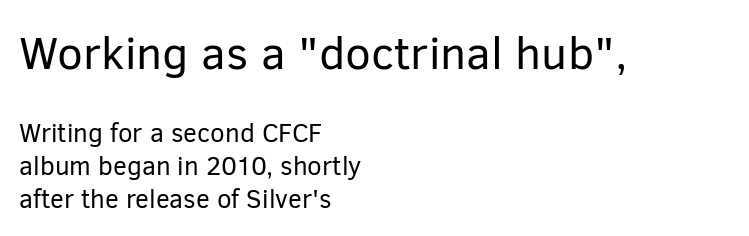
The letters stand upright; this is a roman face. The passage shown is typed in a proportional face where columns would drift. Interline gaps are of average width in this sample. This sample is left-justified, so line endings fall wherever the words run out.
